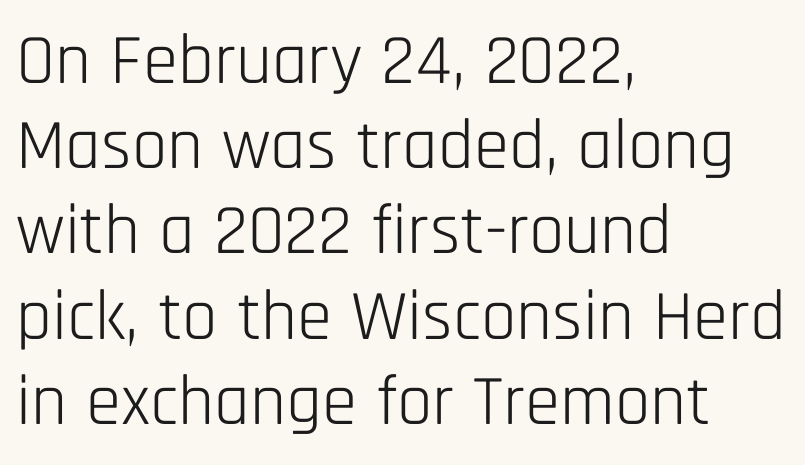
{"serif": "no", "italic": "no", "bold": "no", "weight": "light", "width": "condensed", "stroke_contrast": "low", "x_height": "large", "monospaced": "no", "underline": "no", "align": "left", "line_spacing_ratio": 1.2, "letter_spacing": "normal", "letter_spacing_em": 0.0, "glyph_px": 71}
